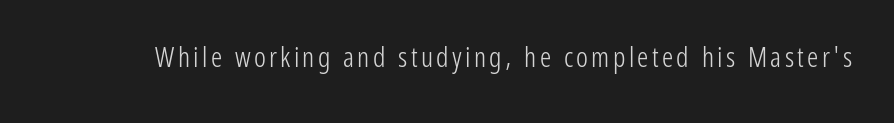
The image shows 28 px light, condensed sans-serif type, upright; set not underlined; low stroke contrast and a medium x-height.
